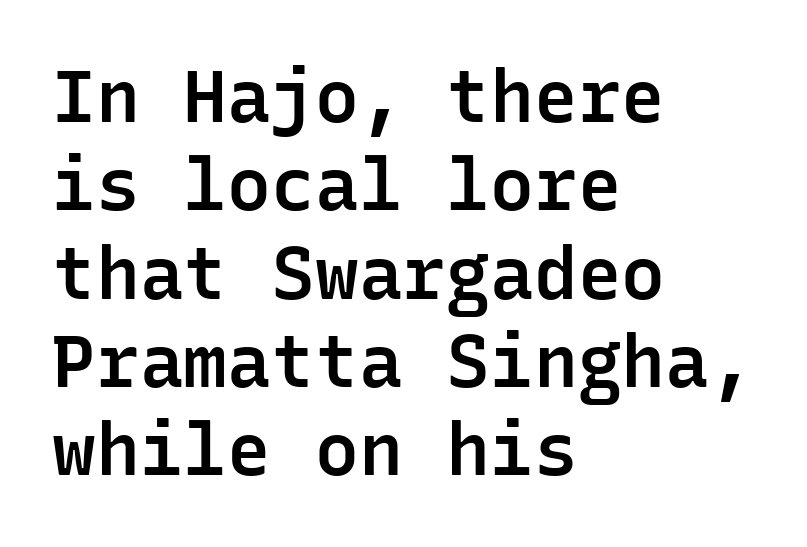
Does extra space separate the letters? No, they use regular spacing. This is the in-between weight designers call semibold or demi. A typesetter would call this monospace, since all characters share one set width. Letterform terminals end flat and unadorned throughout the passage. The strip under each line holds only bare page.
